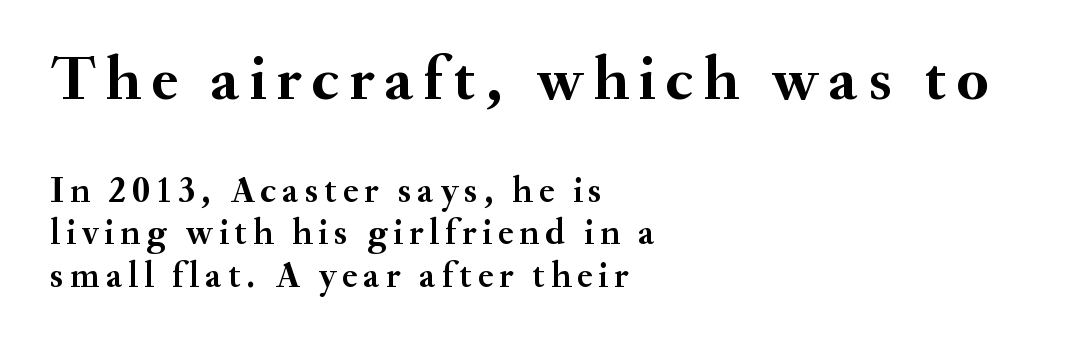
{"serif": "yes", "italic": "no", "bold": "yes", "weight": "semibold", "width": "normal", "stroke_contrast": "medium", "x_height": "small", "monospaced": "no", "underline": "no", "align": "left", "line_spacing": "tight", "line_spacing_ratio": 1.14, "larger_block": "first", "size_ratio": 1.73, "glyph_px": 64}
